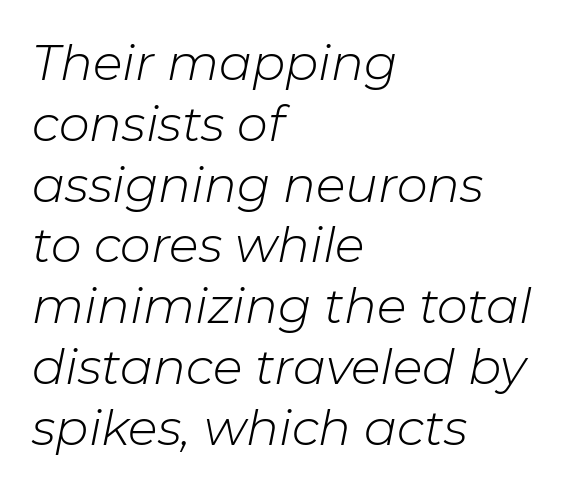
Q: Is the text bold? A: No.
Q: Is the text italic (slanted)? A: Yes, it leans right by about 11 degrees.
Q: Is the text underlined? A: No.
Q: How is the paragraph aligned? A: Left-aligned.
Q: Is the spacing between letters normal or unusually wide? A: Normal.
Q: Width (condensed, normal, or wide)? A: Normal.
Q: Stroke contrast? A: Low.
Q: x-height? A: Medium.
Q: Monospaced? A: No.
